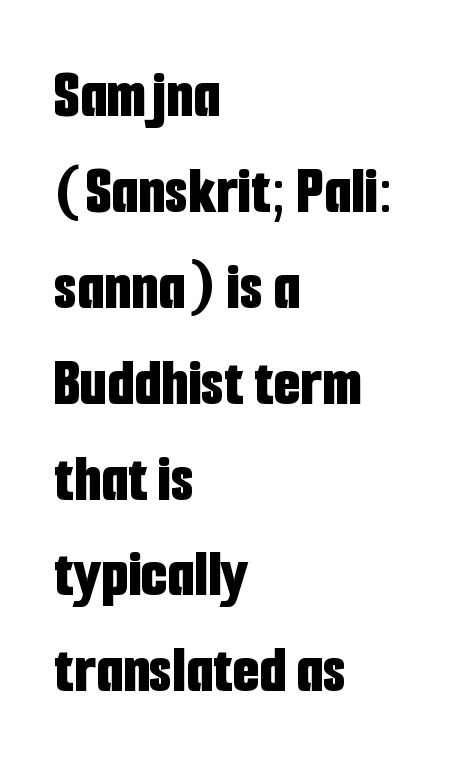
{"serif": "no", "italic": "no", "bold": "yes", "weight": "bold", "width": "condensed", "stroke_contrast": "low", "x_height": "medium", "monospaced": "no", "underline": "no", "align": "left", "line_spacing": "normal", "line_spacing_ratio": 1.41, "letter_spacing": "normal", "letter_spacing_em": 0.0, "glyph_px": 68}
